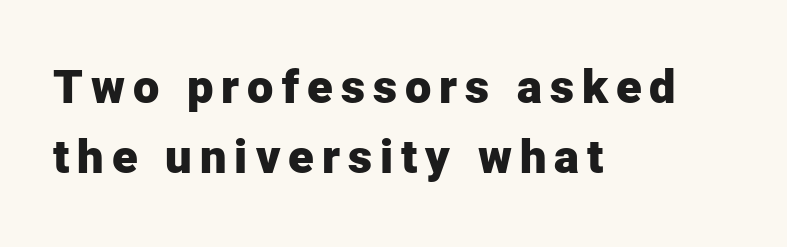
Q: Is the text bold? A: Yes.
Q: Is the text italic (slanted)? A: No, it is upright.
Q: Is the typeface a serif or a sans-serif typeface? A: Sans-serif.
Q: Is the text underlined? A: No.
Q: How is the paragraph aligned? A: Left-aligned.
Q: Is the spacing between lines tight, normal or loose? A: Normal.
Q: Width (condensed, normal, or wide)? A: Normal.
Q: Stroke contrast? A: Low.
Q: x-height? A: Medium.
Q: Monospaced? A: No.
